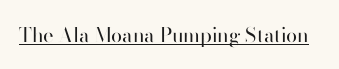
{"italic": "no", "bold": "no", "underline": "yes", "letter_spacing": "normal", "letter_spacing_em": 0.0, "glyph_px": 20}
